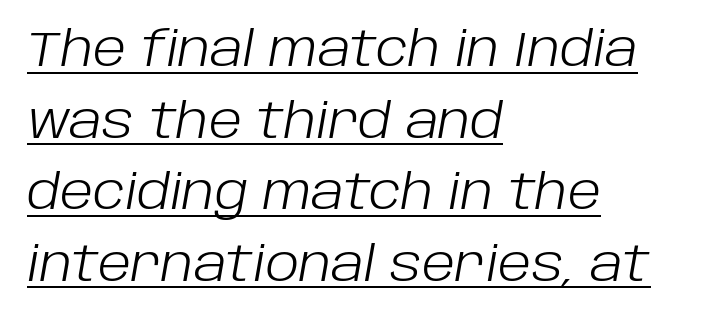
{"italic": "yes", "lean": "right", "slant_degrees": 10, "bold": "no", "weight": "light", "width": "normal", "stroke_contrast": "low", "x_height": "large", "monospaced": "no", "underline": "yes", "align": "left", "line_spacing": "normal", "line_spacing_ratio": 1.49, "letter_spacing": "normal", "letter_spacing_em": 0.0, "glyph_px": 48}
